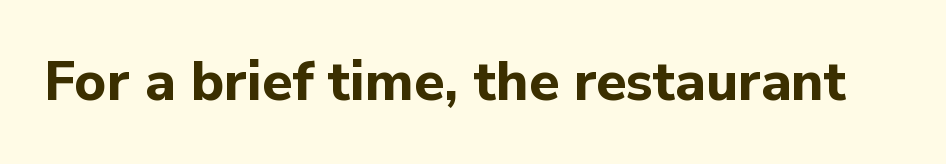
Q: Is the text bold? A: Yes.
Q: Is the text italic (slanted)? A: No, it is upright.
Q: Is the typeface a serif or a sans-serif typeface? A: Sans-serif.
Q: Is the text underlined? A: No.
Q: Is the spacing between letters normal or unusually wide? A: Normal.
Q: Width (condensed, normal, or wide)? A: Normal.
Q: Stroke contrast? A: Low.
Q: x-height? A: Medium.
Q: Monospaced? A: No.
